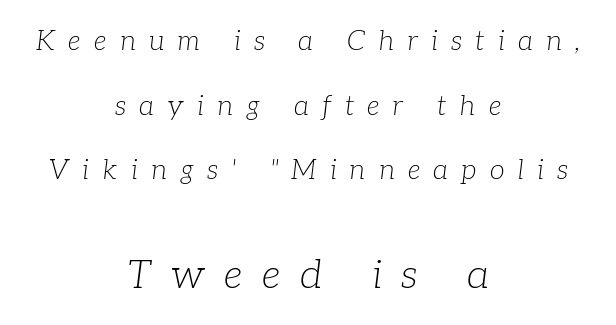
{"serif": "yes", "italic": "yes", "lean": "right", "slant_degrees": 7, "bold": "no", "weight": "light", "width": "normal", "stroke_contrast": "low", "x_height": "medium", "monospaced": "no", "underline": "no", "align": "center", "line_spacing": "loose", "line_spacing_ratio": 2.39, "letter_spacing": "wide", "letter_spacing_em": 0.49, "larger_block": "second", "size_ratio": 1.48, "glyph_px": 40}
